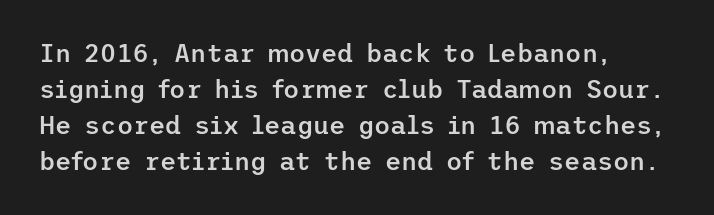
{"italic": "no", "bold": "semi", "underline": "no", "align": "left", "line_spacing": "normal", "line_spacing_ratio": 1.44, "letter_spacing": "normal", "letter_spacing_em": 0.0, "glyph_px": 25}
